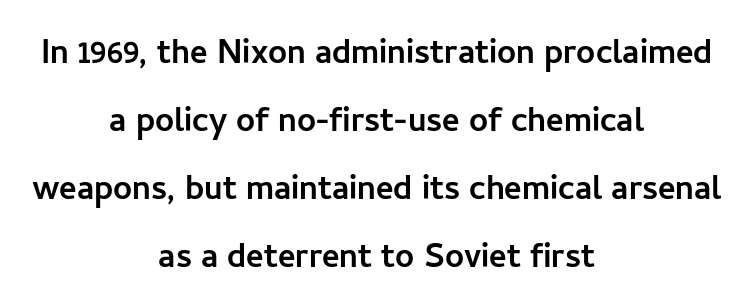
The words here are not underlined. Where is the straight margin? There isn't one; the lines are centered. The font's upright variant was chosen for this text. You could call the tracking neutral — neither tight nor loose. The face used here is a sans, in the tradition of grotesques and geometrics. These lines sit exactly where default settings would place them.
